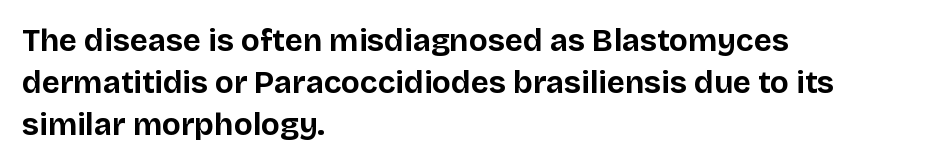
Q: Is the text bold? A: Yes.
Q: Is the text italic (slanted)? A: No, it is upright.
Q: Is the typeface a serif or a sans-serif typeface? A: Sans-serif.
Q: Is the text underlined? A: No.
Q: How is the paragraph aligned? A: Left-aligned.
Q: Is the spacing between letters normal or unusually wide? A: Normal.
Q: Is the spacing between lines tight, normal or loose? A: Normal.
Q: Width (condensed, normal, or wide)? A: Normal.
Q: Stroke contrast? A: Low.
Q: x-height? A: Large.
Q: Monospaced? A: No.
